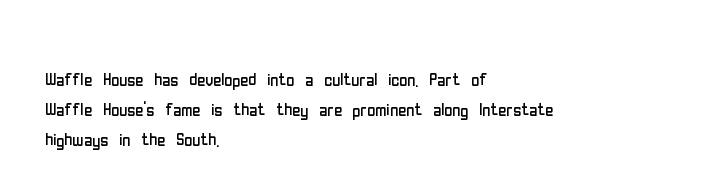
The image shows 22 px text type, upright; set left-aligned, normal line spacing (1.36x), normal letter spacing, not underlined.
